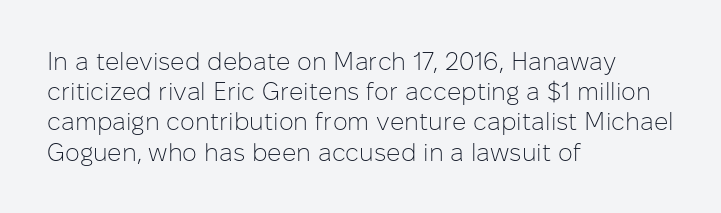
Q: Is the text bold? A: No.
Q: Is the text italic (slanted)? A: No, it is upright.
Q: Is the text underlined? A: No.
Q: How is the paragraph aligned? A: Left-aligned.
Q: Is the spacing between letters normal or unusually wide? A: Normal.
